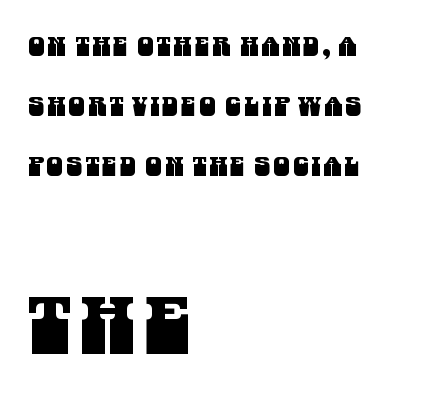
The image shows 79 px condensed sans-serif type; set left-aligned, loose line spacing (2.3x), not underlined; the second (bottom) block is 3.04x larger; medium stroke contrast and a large x-height.
